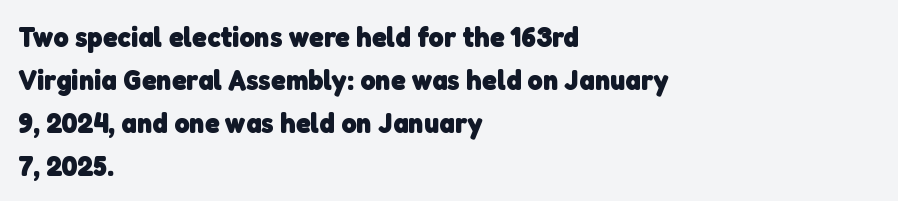
{"serif": "no", "bold": "yes", "weight": "heavy", "width": "normal", "stroke_contrast": "low", "x_height": "medium", "monospaced": "no", "underline": "no", "align": "left", "line_spacing": "normal", "line_spacing_ratio": 1.48, "letter_spacing": "normal", "letter_spacing_em": 0.0, "glyph_px": 29}
